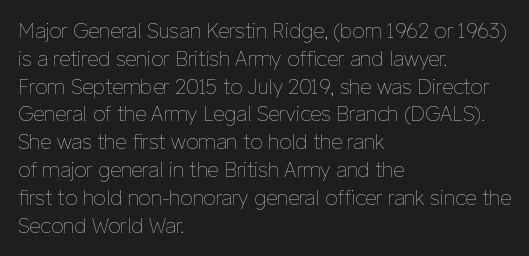
The image shows 20 px text type, upright; set left-aligned, normal line spacing (1.39x), normal letter spacing, not underlined.
